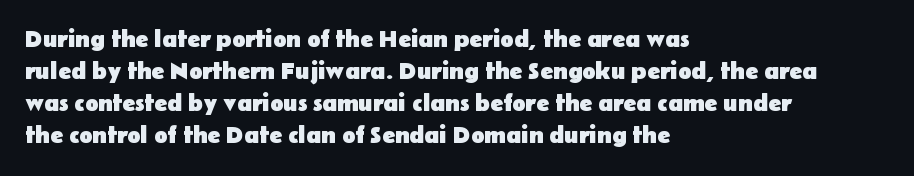
How are the letters spaced? Ordinarily, with no added tracking. Left-aligned paragraph, ragged on the right. The rows are spaced the way most documents space them. The glyphs are unaccompanied by any horizontal stroke below them. Weight check: bold — yes, fully. Ordinary non-slanted type is in use.
